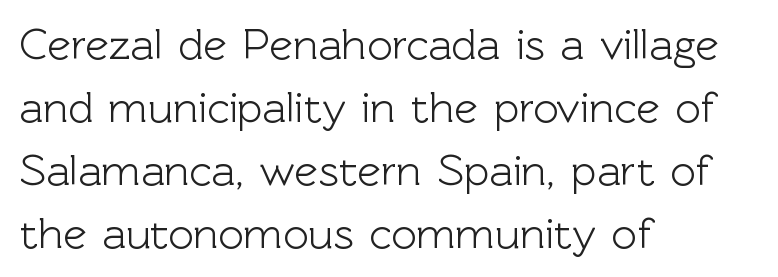
{"serif": "no", "italic": "no", "width": "normal", "x_height": "medium", "monospaced": "no", "underline": "no", "align": "left", "line_spacing": "normal", "line_spacing_ratio": 1.43, "letter_spacing": "normal", "letter_spacing_em": 0.0, "glyph_px": 44}
